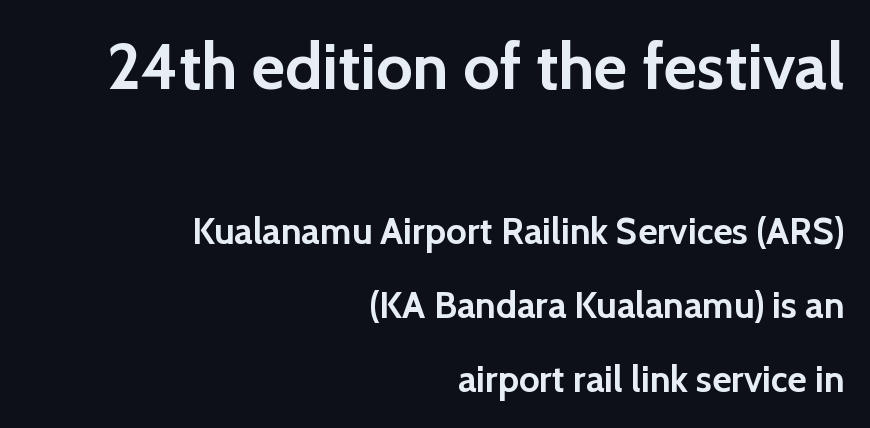
The image shows 65 px semibold sans-serif type, upright; set right-aligned, loose line spacing (2.0x), normal letter spacing, not underlined; the first (top) block is 1.76x larger; a medium x-height.
